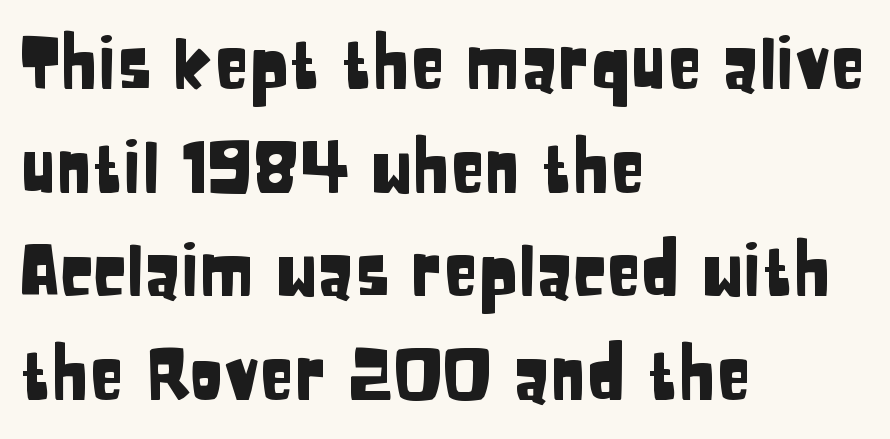
{"serif": "no", "italic": "no", "width": "condensed", "stroke_contrast": "low", "x_height": "large", "monospaced": "no", "underline": "no", "align": "left", "line_spacing": "normal", "line_spacing_ratio": 1.48, "letter_spacing": "normal", "letter_spacing_em": 0.0, "glyph_px": 70}
